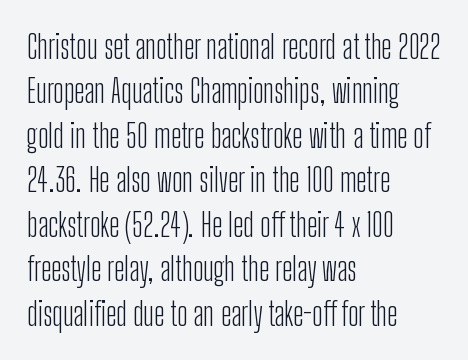
The image shows 32 px light, condensed sans-serif type, upright; set left-aligned, normal line spacing (1.39x), normal letter spacing, not underlined; low stroke contrast and a medium x-height.
